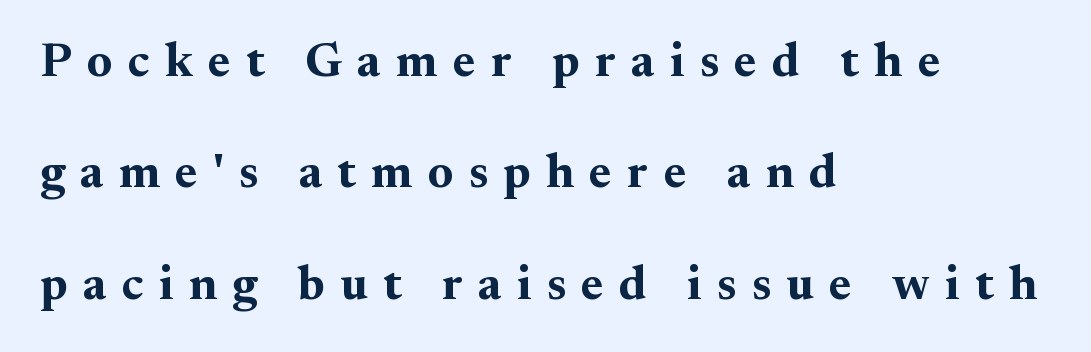
{"serif": "yes", "italic": "no", "bold": "yes", "weight": "bold", "width": "normal", "stroke_contrast": "medium", "x_height": "small", "monospaced": "no", "underline": "no", "align": "left", "line_spacing": "loose", "line_spacing_ratio": 2.32, "letter_spacing": "wide", "letter_spacing_em": 0.32, "glyph_px": 48}
